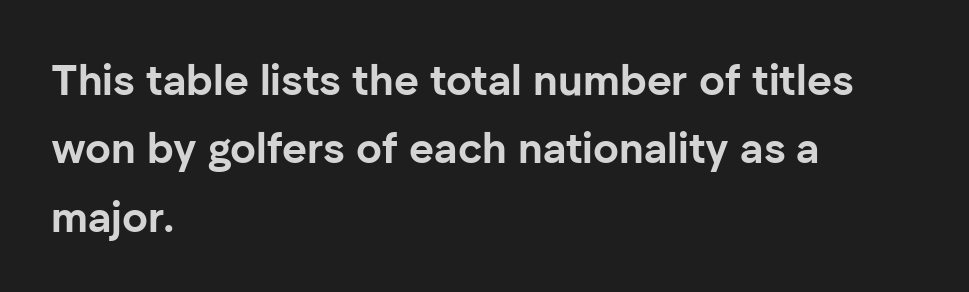
Stroke terminals: plain, sans-serif. This sample has the flowing, uneven cadence of proportional lettering. Which margin do the lines hug? The left one — the right edge is uneven. Tracking value appears to be zero — textbook default spacing.
